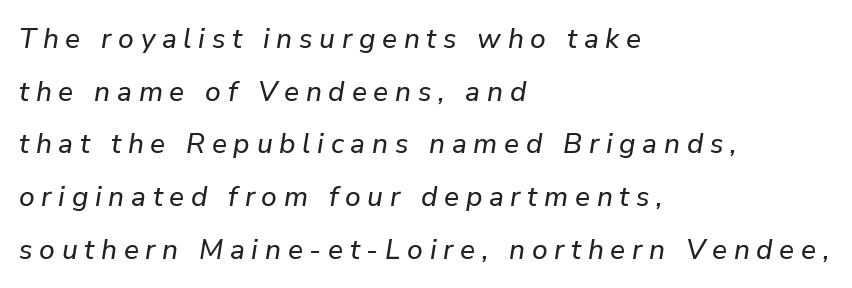
Q: Is the text italic (slanted)? A: Yes, it leans right by about 9 degrees.
Q: Is the text underlined? A: No.
Q: How is the paragraph aligned? A: Left-aligned.
Q: Is the spacing between letters normal or unusually wide? A: Unusually wide.
Q: Width (condensed, normal, or wide)? A: Normal.
Q: Stroke contrast? A: Low.
Q: x-height? A: Medium.
Q: Monospaced? A: No.
